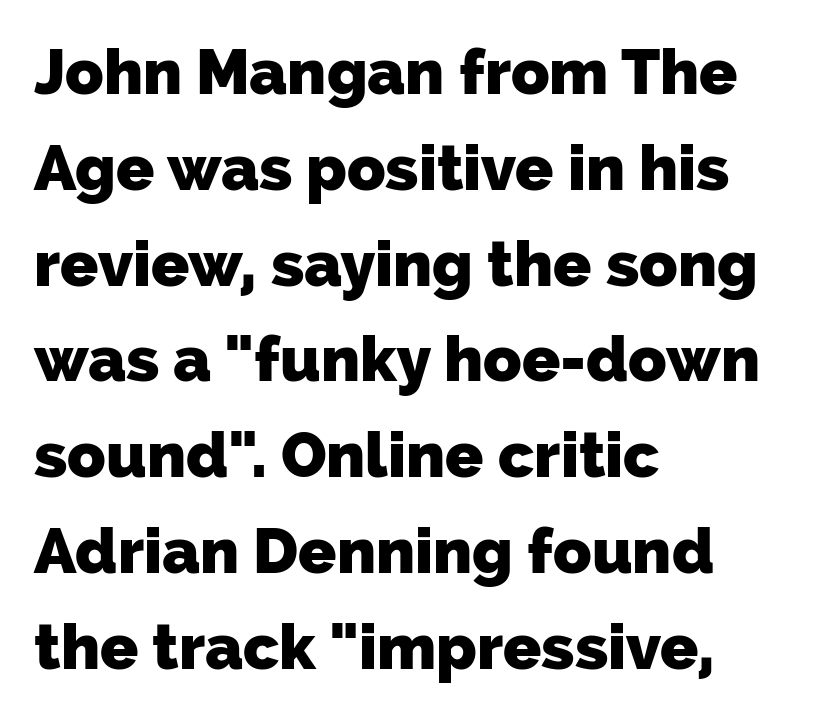
Q: Is the text bold? A: Yes.
Q: Is the typeface a serif or a sans-serif typeface? A: Sans-serif.
Q: Is the text underlined? A: No.
Q: How is the paragraph aligned? A: Left-aligned.
Q: Is the spacing between letters normal or unusually wide? A: Normal.
Q: Is the spacing between lines tight, normal or loose? A: Normal.
Q: Width (condensed, normal, or wide)? A: Normal.
Q: Stroke contrast? A: Low.
Q: x-height? A: Medium.
Q: Monospaced? A: No.
